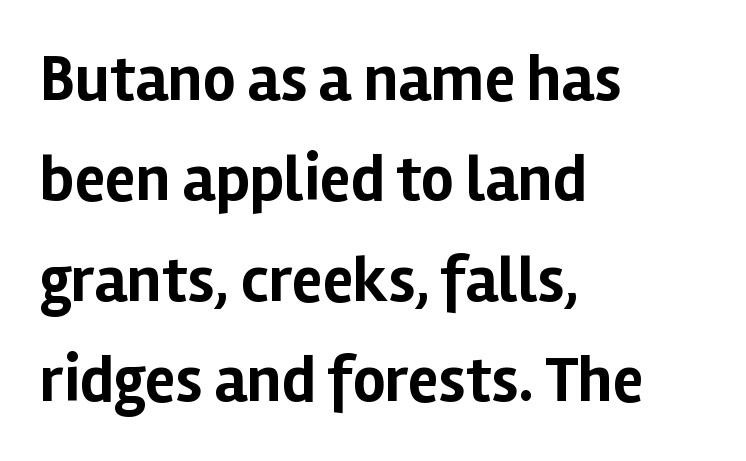
Q: Is the text bold? A: Yes.
Q: Is the text italic (slanted)? A: No, it is upright.
Q: Is the typeface a serif or a sans-serif typeface? A: Sans-serif.
Q: Is the text underlined? A: No.
Q: How is the paragraph aligned? A: Left-aligned.
Q: Is the spacing between letters normal or unusually wide? A: Normal.
Q: Is the spacing between lines tight, normal or loose? A: Normal.
Q: Width (condensed, normal, or wide)? A: Normal.
Q: Stroke contrast? A: Low.
Q: x-height? A: Medium.
Q: Monospaced? A: No.
